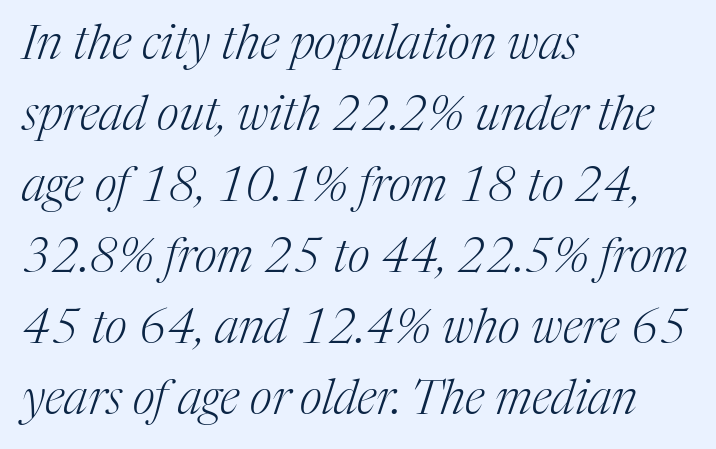
{"serif": "yes", "italic": "yes", "lean": "right", "slant_degrees": 17, "bold": "no", "weight": "light", "width": "normal", "stroke_contrast": "medium", "x_height": "medium", "monospaced": "no", "underline": "no", "align": "left", "line_spacing": "normal", "line_spacing_ratio": 1.48, "letter_spacing": "normal", "letter_spacing_em": 0.0, "glyph_px": 48}
